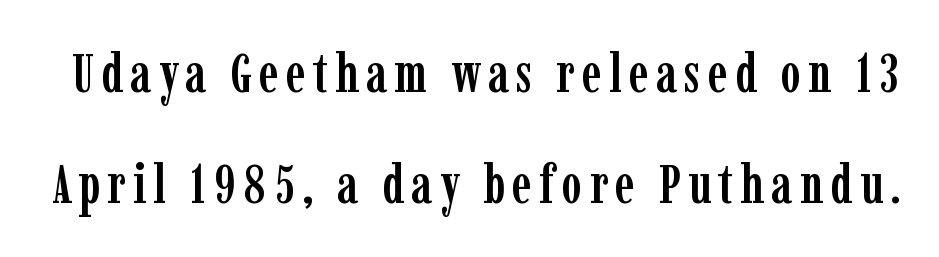
Line spacing here is loose. Check the space under the baseline: it is left empty. The characters display serif detailing at their extremities. This sample has the flowing, uneven cadence of proportional lettering. Nope, not italic — everything's standing straight.
